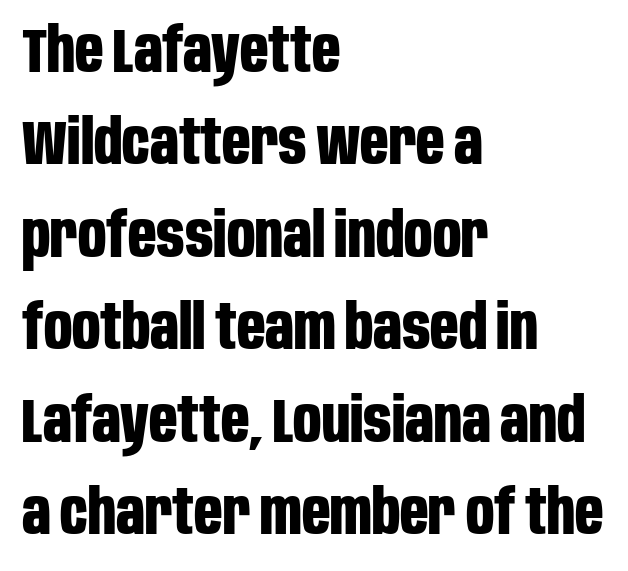
Q: Is the text bold? A: Yes.
Q: Is the text italic (slanted)? A: No, it is upright.
Q: Is the typeface a serif or a sans-serif typeface? A: Sans-serif.
Q: Is the text underlined? A: No.
Q: How is the paragraph aligned? A: Left-aligned.
Q: Is the spacing between letters normal or unusually wide? A: Normal.
Q: Is the spacing between lines tight, normal or loose? A: Normal.
Q: Width (condensed, normal, or wide)? A: Condensed.
Q: Stroke contrast? A: Low.
Q: x-height? A: Large.
Q: Monospaced? A: No.
